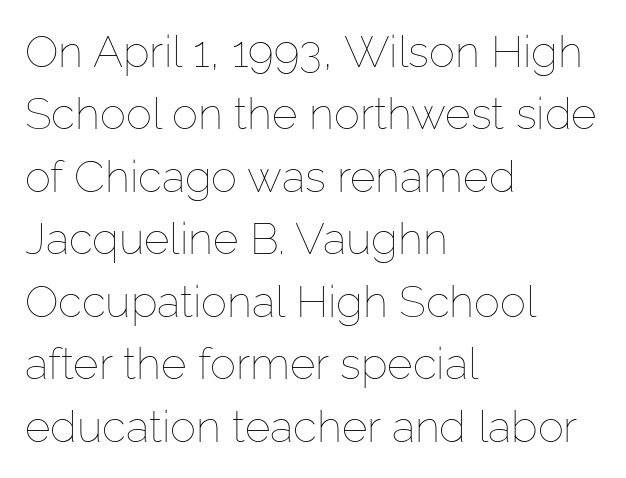
Q: Is the text bold? A: No.
Q: Is the text italic (slanted)? A: No, it is upright.
Q: Is the text underlined? A: No.
Q: How is the paragraph aligned? A: Left-aligned.
Q: Is the spacing between letters normal or unusually wide? A: Normal.
Q: Is the spacing between lines tight, normal or loose? A: Normal.
Q: Width (condensed, normal, or wide)? A: Normal.
Q: Stroke contrast? A: Low.
Q: x-height? A: Medium.
Q: Monospaced? A: No.
